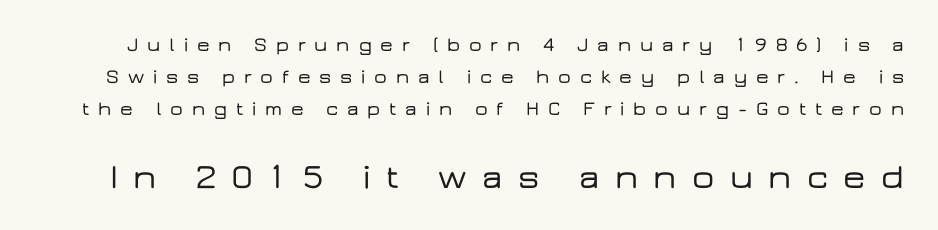
{"serif": "no", "italic": "no", "width": "wide", "stroke_contrast": "low", "x_height": "medium", "monospaced": "no", "underline": "no", "line_spacing": "normal", "line_spacing_ratio": 1.61, "letter_spacing": "wide", "letter_spacing_em": 0.44, "larger_block": "second", "size_ratio": 1.75, "glyph_px": 35}
